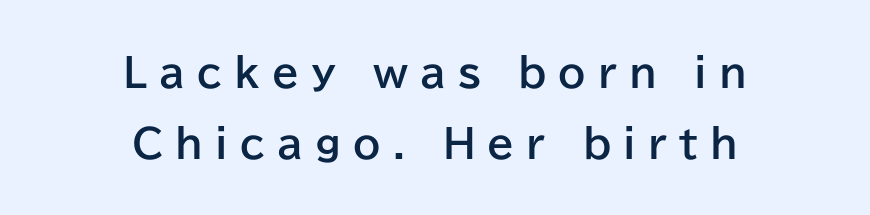
The image shows 39 px bold sans-serif type, upright; set centered, line spacing 1.81x, unusually wide letter spacing (+0.31 em), not underlined; low stroke contrast and a medium x-height.
